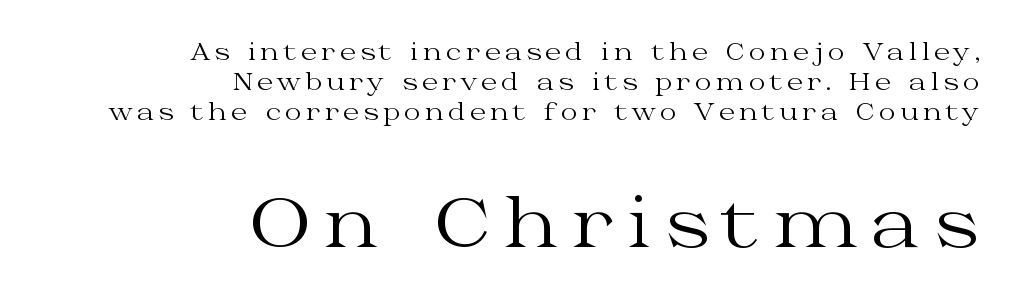
A typesetter would call this proportional, since set widths differ per character. Typographically, this falls in the serif category. A typesetter would call this leading conventional body-copy spacing. Larger block? The one below; the one above is distinctly smaller. The face looks like a standard text weight, possibly lighter. Characters remain perfectly vertical along every line.
